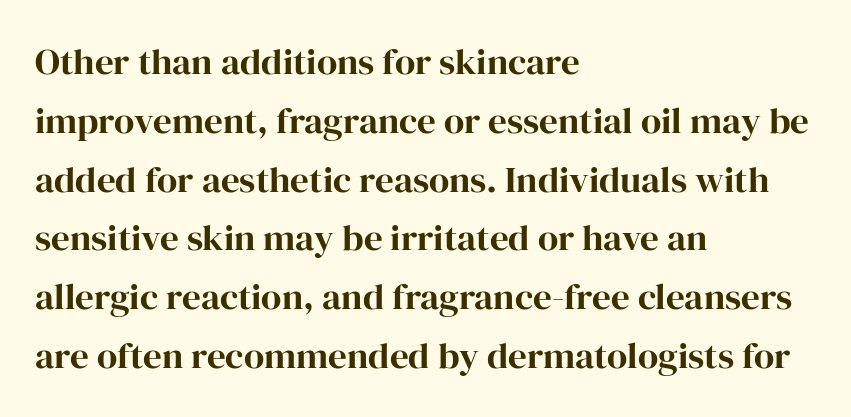
Descender tails drop into unmarked territory. The face used here is seriffed, in the tradition of book romans. Every letter is thick-stroked: bold, no question. The specimen reads as upright at a glance. You could not count columns in this text — the font is proportionally spaced.
